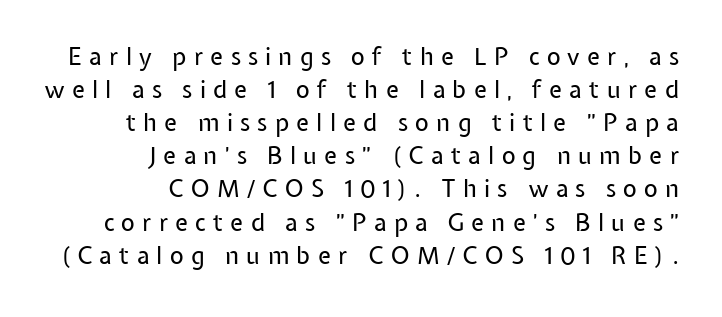
Italic? Not at all — the glyphs are vertical. These lines are set flush right with a ragged left edge. The glyphs are unaccompanied by any horizontal stroke below them. This sample uses expanded letter spacing, leaving extra air between glyphs. Counters stay open thanks to moderate or lighter strokes.
